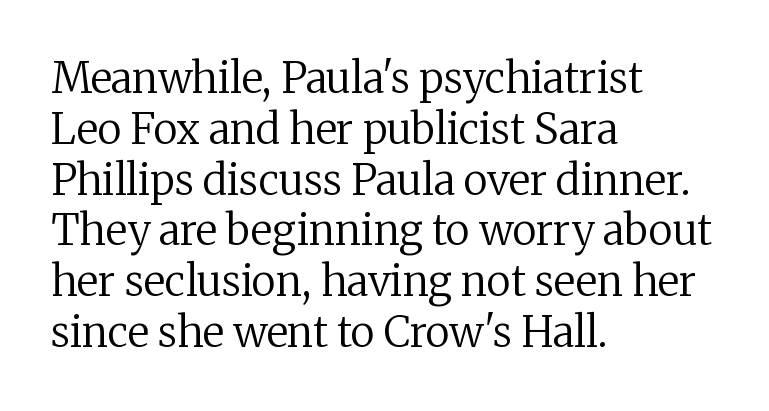
{"serif": "yes", "italic": "no", "bold": "no", "weight": "regular", "width": "normal", "stroke_contrast": "medium", "x_height": "medium", "monospaced": "no", "underline": "no", "align": "left", "line_spacing_ratio": 1.21, "letter_spacing": "normal", "letter_spacing_em": 0.0, "glyph_px": 42}
